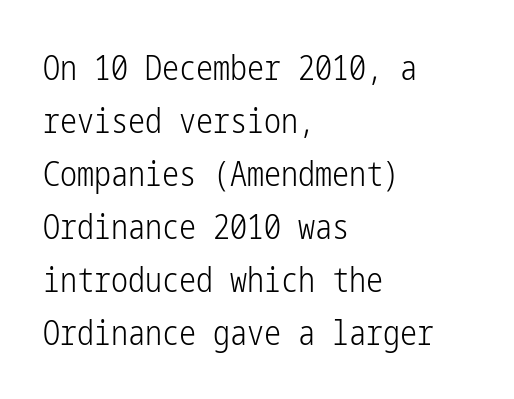
Line beginnings align vertically; line endings do not. Summary of vertical rhythm: regular, with standard interline spacing. Inter-character spacing is left at the font's built-in metrics. The space directly below the letters is spotless. The letters stand straight up with perfectly vertical stems. I'd call this a sans setting — the letters go barefoot.
